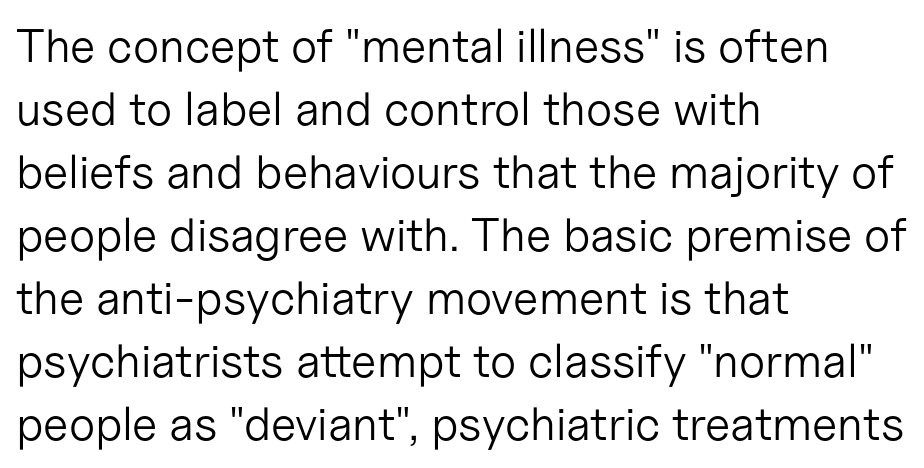
If you drew a line through each stem, it would be perfectly vertical. This sample has the flowing, uneven cadence of proportional lettering. The weight tops out at a normal text grade. Quick note: interline space is typical. Alignment: flush left.
